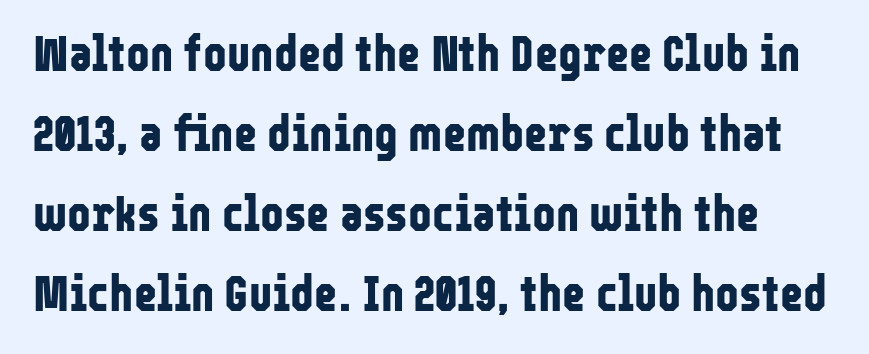
The horizontal fit of the characters is conventional and even. A typesetter would call this proportional, since set widths differ per character. Are there feet on the stems? There aren't — it's a sans. Descender tails drop into unmarked territory. Each glyph is drawn with heavy, bold strokes. Designer's note — italics off, roman on.
